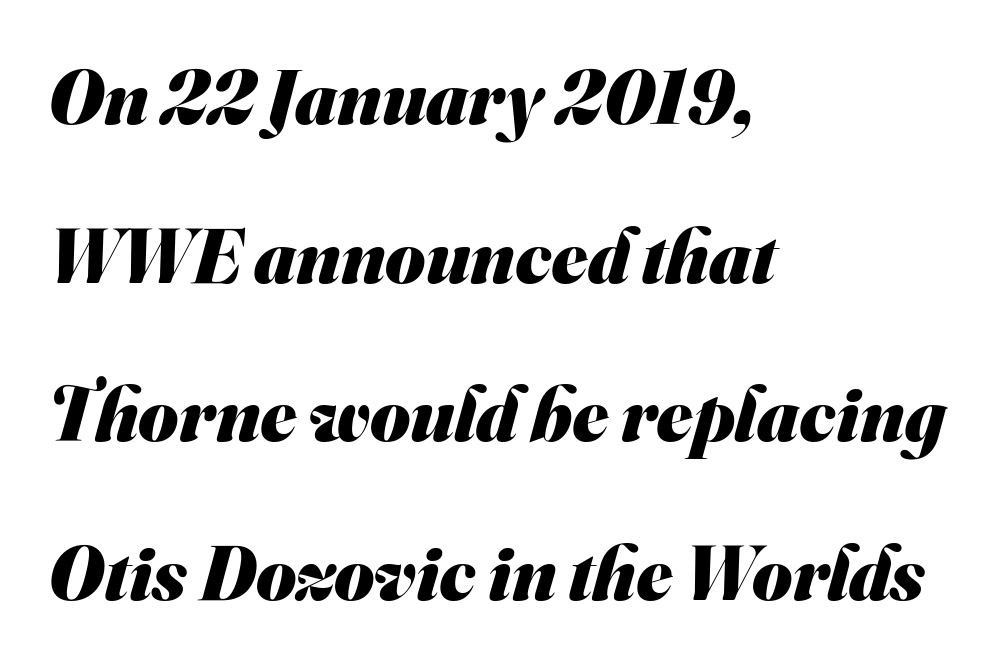
Q: Is the text bold? A: Yes.
Q: Is the typeface a serif or a sans-serif typeface? A: Sans-serif.
Q: Is the text underlined? A: No.
Q: How is the paragraph aligned? A: Left-aligned.
Q: Is the spacing between letters normal or unusually wide? A: Normal.
Q: Is the spacing between lines tight, normal or loose? A: Loose.
Q: Width (condensed, normal, or wide)? A: Normal.
Q: Stroke contrast? A: Medium.
Q: x-height? A: Small.
Q: Monospaced? A: No.
